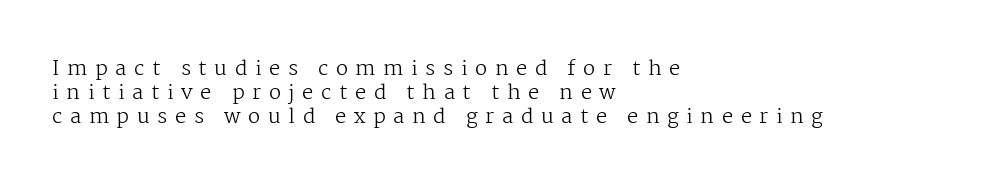
Quick note: not italic, upright. Caption: face not bold, strokes unweighted. Each word looks stretched out because of the extra space between its letters. Casual observation: everything's shoved over to the left.
